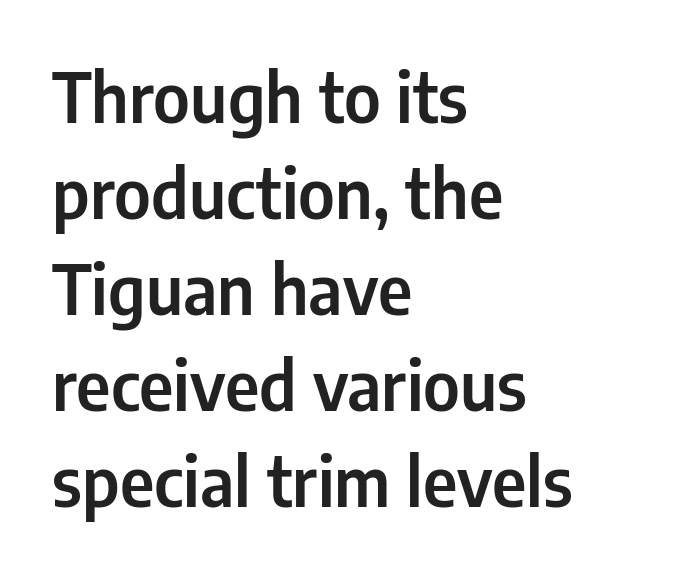
{"serif": "no", "italic": "no", "width": "condensed", "stroke_contrast": "low", "x_height": "medium", "monospaced": "no", "underline": "no", "align": "left", "line_spacing": "normal", "line_spacing_ratio": 1.41, "letter_spacing": "normal", "letter_spacing_em": 0.0, "glyph_px": 68}
